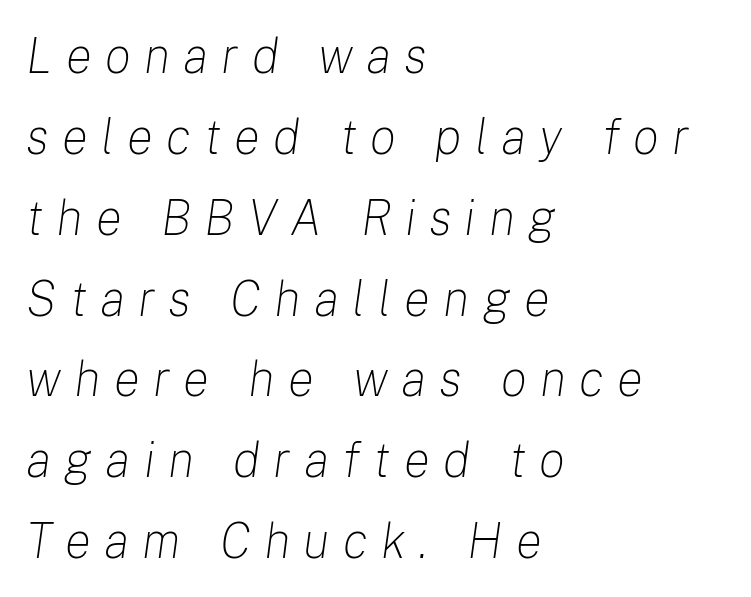
Any mark beneath the type? The region is blank. The font is comparable to plain body text, perhaps lighter. Notice how descenders clear the ascenders below comfortably — that's standard leading. You could only call the tracking loose — the letters float apart. Do the characters align in a grid? No, the font is proportional.
